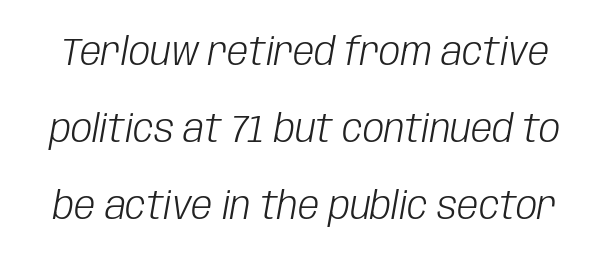
Q: Is the text bold? A: No.
Q: Is the text italic (slanted)? A: Yes, it leans right by about 10 degrees.
Q: Is the text underlined? A: No.
Q: Is the spacing between letters normal or unusually wide? A: Normal.
Q: Is the spacing between lines tight, normal or loose? A: Loose.
Q: Width (condensed, normal, or wide)? A: Condensed.
Q: Stroke contrast? A: Low.
Q: x-height? A: Large.
Q: Monospaced? A: No.
